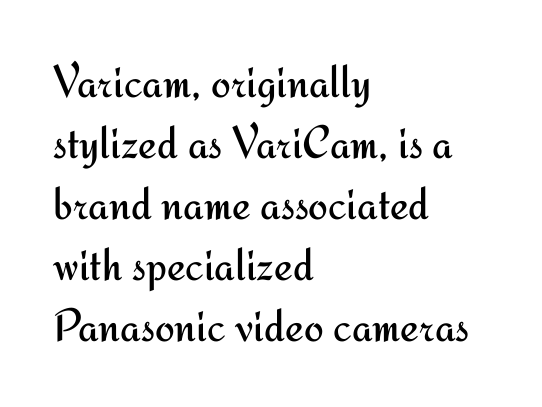
The horizontal fit of the characters is conventional and even. Think of a printed novel: that variable character pitch is what you see here. Nothing sits at the stroke ends, so this counts as sans-serif. The space beneath each line is pristine and unruled. The rendering uses a moderate line-height, typical for paragraphs.
